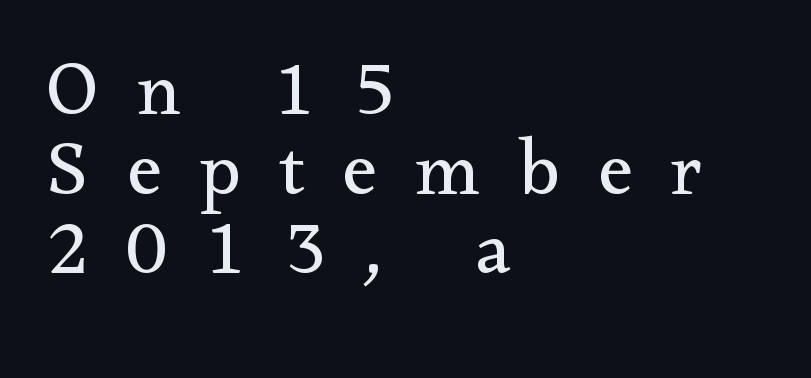
{"serif": "yes", "italic": "no", "bold": "no", "weight": "regular", "width": "normal", "stroke_contrast": "medium", "x_height": "small", "monospaced": "no", "underline": "no", "align": "left", "line_spacing": "tight", "line_spacing_ratio": 1.02, "letter_spacing": "wide", "letter_spacing_em": 0.49, "glyph_px": 78}
